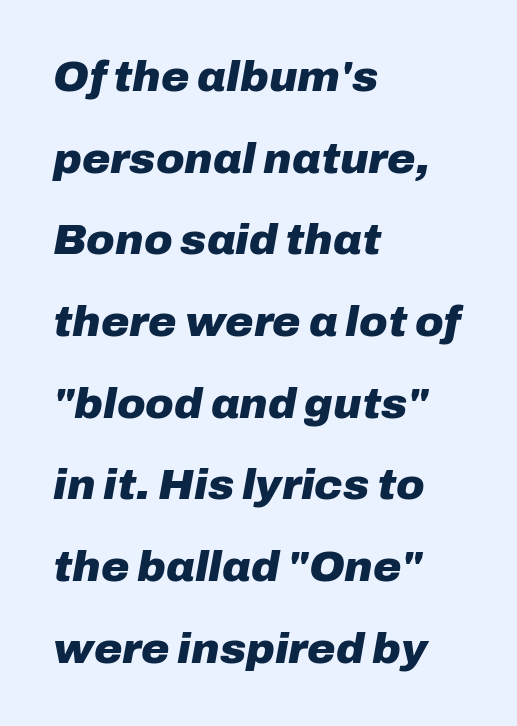
{"italic": "yes", "lean": "right", "slant_degrees": 10, "bold": "yes", "weight": "heavy", "width": "normal", "stroke_contrast": "low", "x_height": "medium", "monospaced": "no", "underline": "no", "align": "left", "line_spacing": "loose", "line_spacing_ratio": 1.9, "letter_spacing": "normal", "letter_spacing_em": 0.0, "glyph_px": 43}
